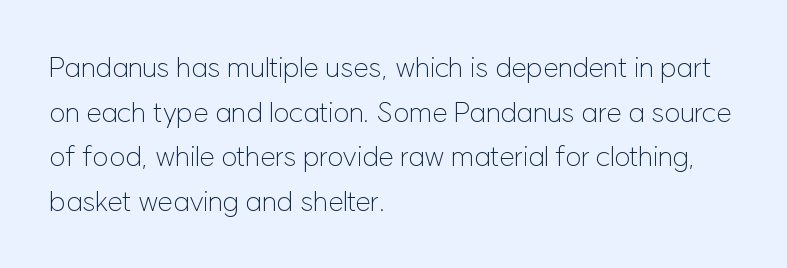
{"serif": "no", "italic": "no", "bold": "no", "weight": "light", "width": "normal", "stroke_contrast": "low", "x_height": "medium", "monospaced": "no", "underline": "no", "align": "left", "line_spacing": "normal", "line_spacing_ratio": 1.59, "letter_spacing": "normal", "letter_spacing_em": 0.0, "glyph_px": 28}
